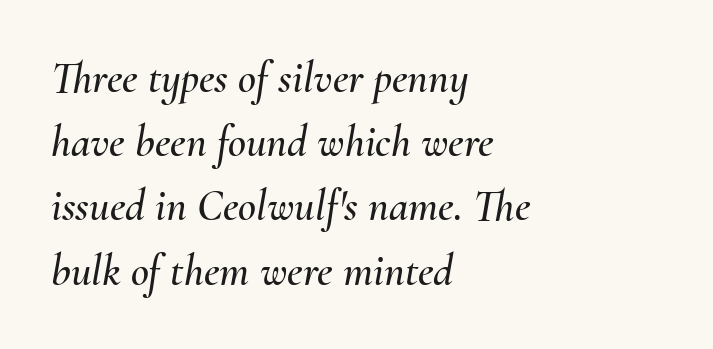
The image shows 44 px text type, italic (leaning right); set left-aligned, normal line spacing (1.46x), normal letter spacing, not underlined; medium stroke contrast and a small x-height.
